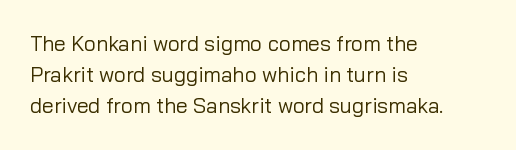
The image shows 21 px text type, upright; set left-aligned, normal line spacing (1.48x), normal letter spacing, not underlined.
